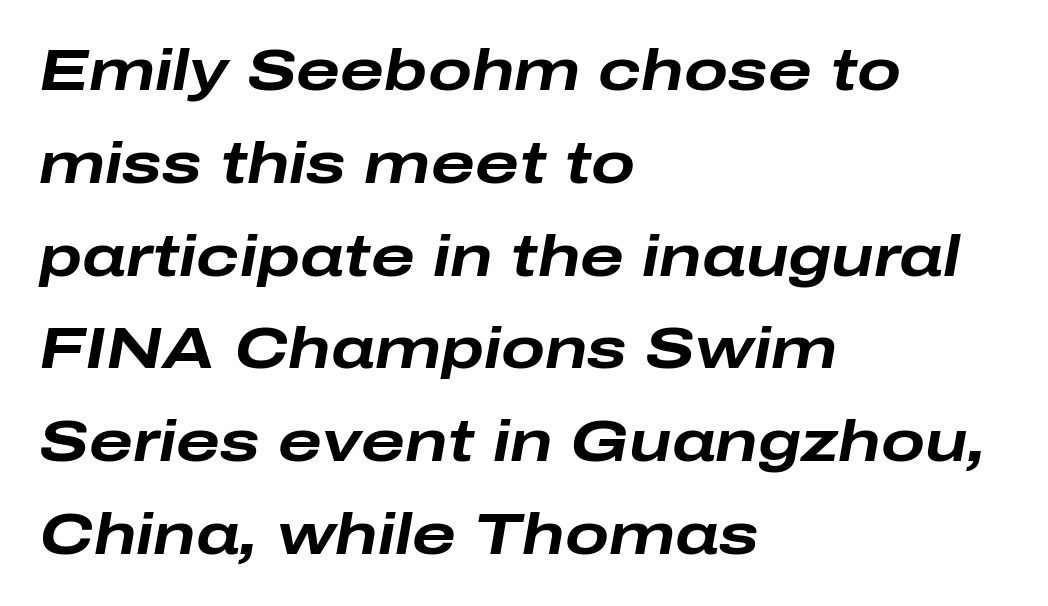
{"italic": "yes", "lean": "right", "slant_degrees": 10, "bold": "yes", "weight": "bold", "width": "wide", "stroke_contrast": "low", "x_height": "medium", "monospaced": "no", "underline": "no", "align": "left", "line_spacing": "normal", "line_spacing_ratio": 1.6, "letter_spacing": "normal", "letter_spacing_em": 0.0, "glyph_px": 58}
